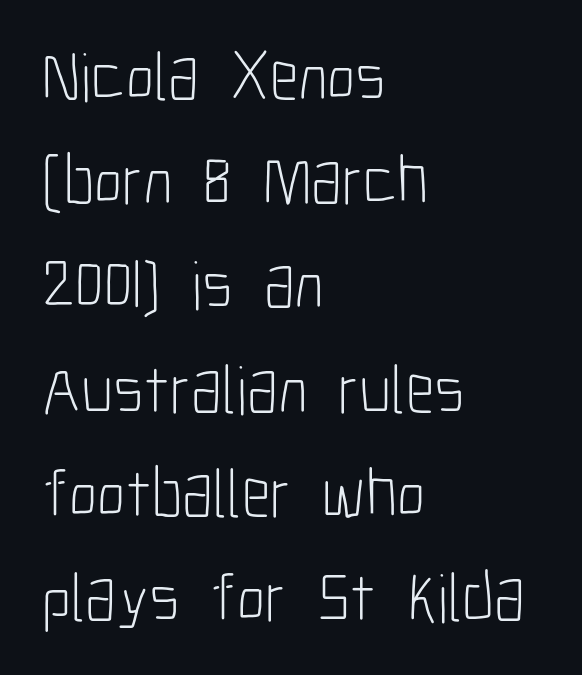
Inter-character spacing is left at the font's built-in metrics. The lines in this sample share a left origin and differ only in where they stop. Nope, not italic — everything's standing straight. You could not count columns in this text — the font is proportionally spaced. The characters display no serif detailing; their extremities are plain.
